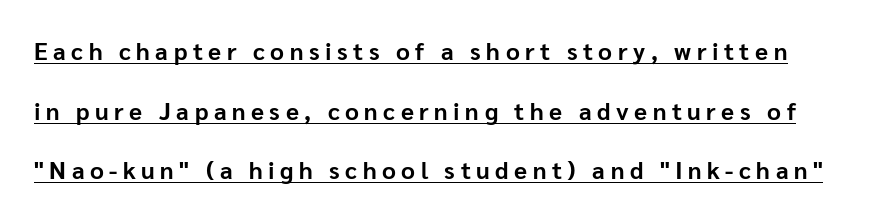
In terms of posture, this sample is upright. Every letter is thick-stroked: bold, no question. A rule runs beneath these lines of type. Tracking value appears strongly positive — letters spread wide.
